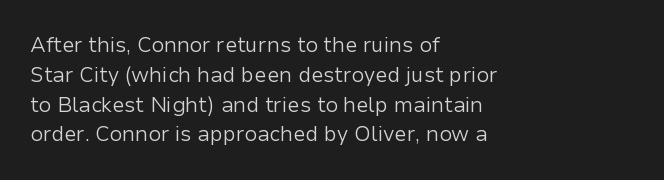
{"italic": "no", "bold": "no", "underline": "no", "align": "left", "line_spacing": "normal", "line_spacing_ratio": 1.42, "letter_spacing": "normal", "letter_spacing_em": 0.0, "glyph_px": 21}
